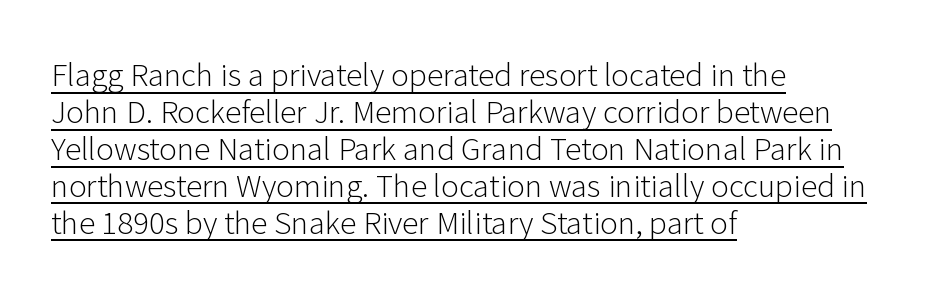
The image shows 30 px light sans-serif type, upright; set left-aligned, line spacing 1.23x, normal letter spacing, underlined; low stroke contrast and a medium x-height.
